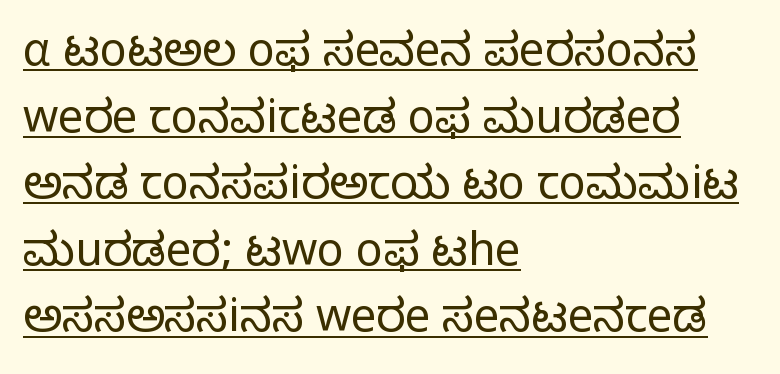
Q: Is the text bold? A: No.
Q: Is the text italic (slanted)? A: No, it is upright.
Q: Is the typeface a serif or a sans-serif typeface? A: Sans-serif.
Q: Is the text underlined? A: Yes.
Q: How is the paragraph aligned? A: Left-aligned.
Q: Is the spacing between letters normal or unusually wide? A: Normal.
Q: Is the spacing between lines tight, normal or loose? A: Normal.
Q: Width (condensed, normal, or wide)? A: Normal.
Q: Stroke contrast? A: Low.
Q: x-height? A: Medium.
Q: Monospaced? A: No.
